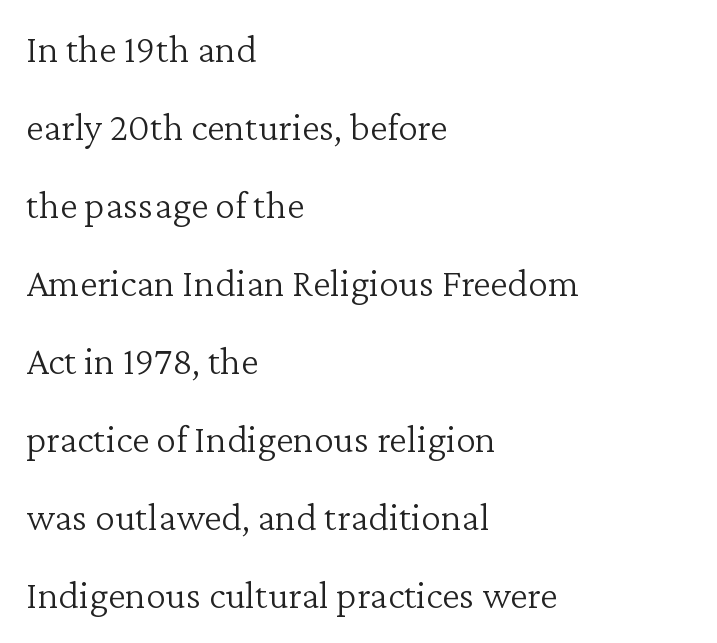
The passage shown stacks its lines with a broad gap. The cut favours lightness, reaching ordinary text weight at its darkest. Caption: standard tracking, unaltered. Reading down the block, your eye returns to a fixed left position each line. This is roman type, the default non-slanted kind.
